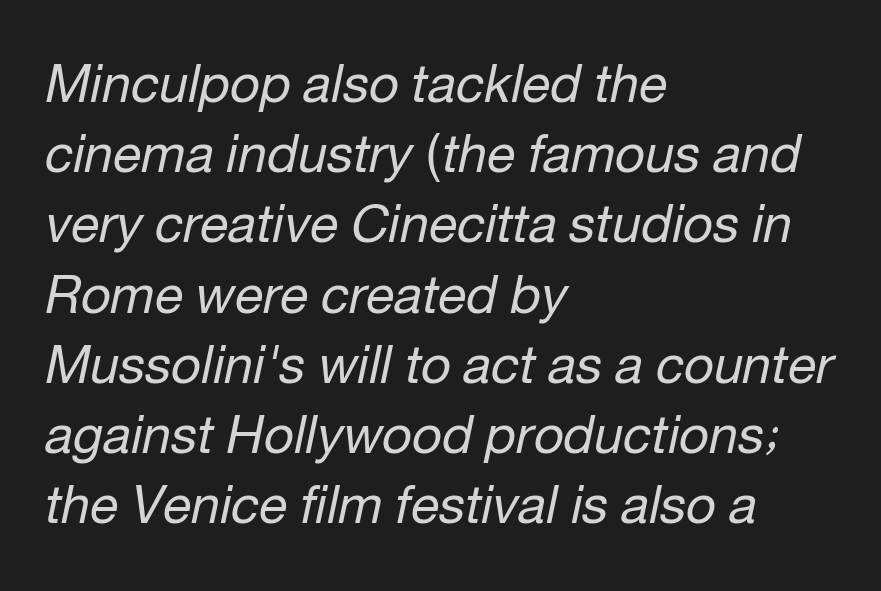
The image shows 52 px regular-weight type, italic (leaning right); set left-aligned, normal line spacing (1.35x), normal letter spacing, not underlined; low stroke contrast and a medium x-height.
